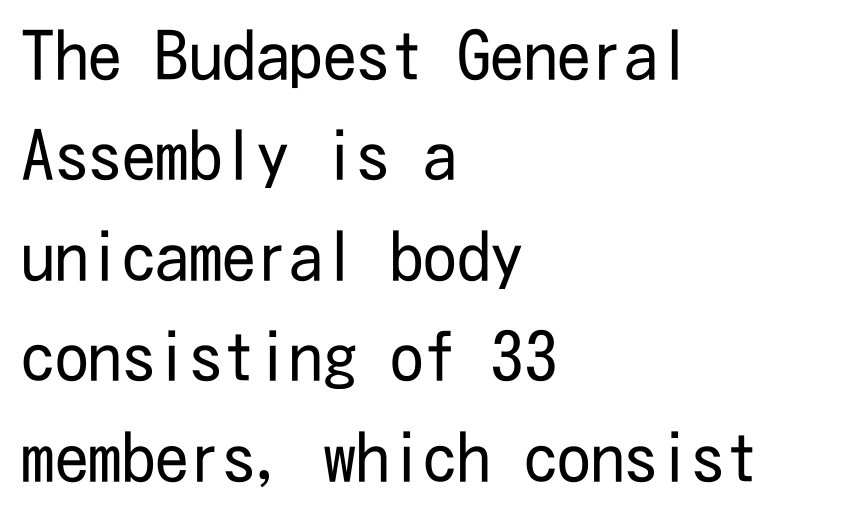
{"serif": "no", "italic": "no", "bold": "no", "weight": "regular", "width": "condensed", "stroke_contrast": "low", "x_height": "medium", "underline": "no", "align": "left", "line_spacing": "normal", "line_spacing_ratio": 1.5, "letter_spacing": "normal", "letter_spacing_em": 0.0, "glyph_px": 67}
